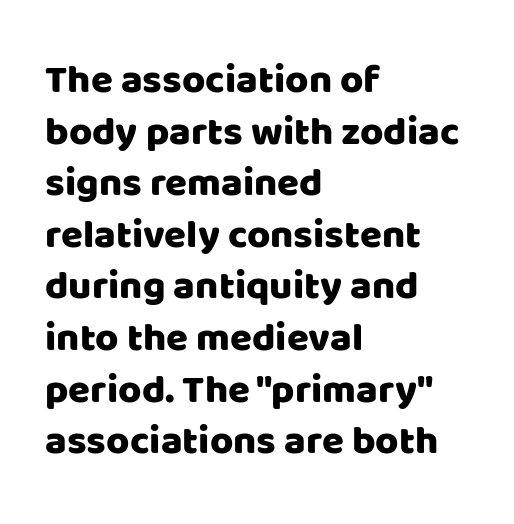
No word sits above an underline. This sample uses a sans-serif face. Normally led — the rows are evenly, conventionally spaced. Proportional: the letters do not fall into vertical columns.
